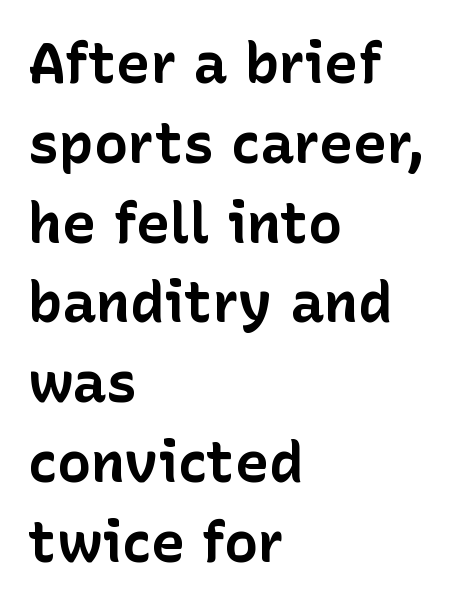
Horizontal alignment here is leftward, the default for most running prose. The letters stand straight up with perfectly vertical stems. The strip under each line holds only bare page. The horizontal fit of the characters is conventional and even. Chunky letters — that's bold for sure.
